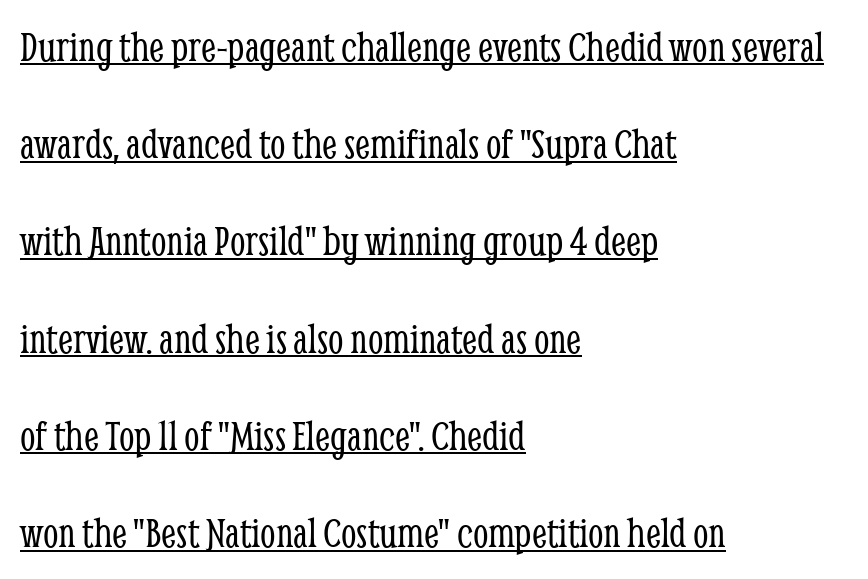
{"serif": "yes", "italic": "no", "bold": "no", "weight": "light", "width": "condensed", "stroke_contrast": "low", "x_height": "medium", "monospaced": "no", "underline": "yes", "align": "left", "line_spacing": "loose", "line_spacing_ratio": 2.21, "letter_spacing": "normal", "letter_spacing_em": 0.0, "glyph_px": 44}
